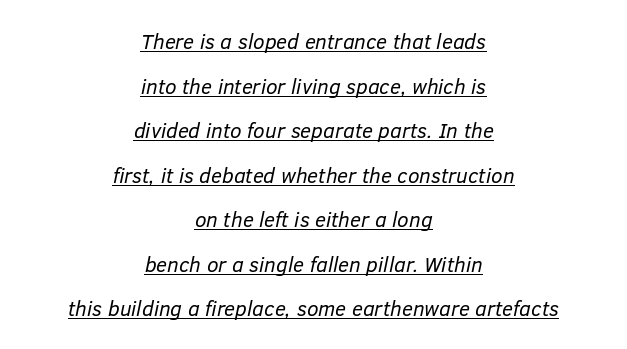
{"italic": "yes", "lean": "right", "slant_degrees": 12, "bold": "no", "underline": "yes", "align": "center", "line_spacing": "loose", "line_spacing_ratio": 2.12, "letter_spacing": "normal", "letter_spacing_em": 0.0, "glyph_px": 21}
